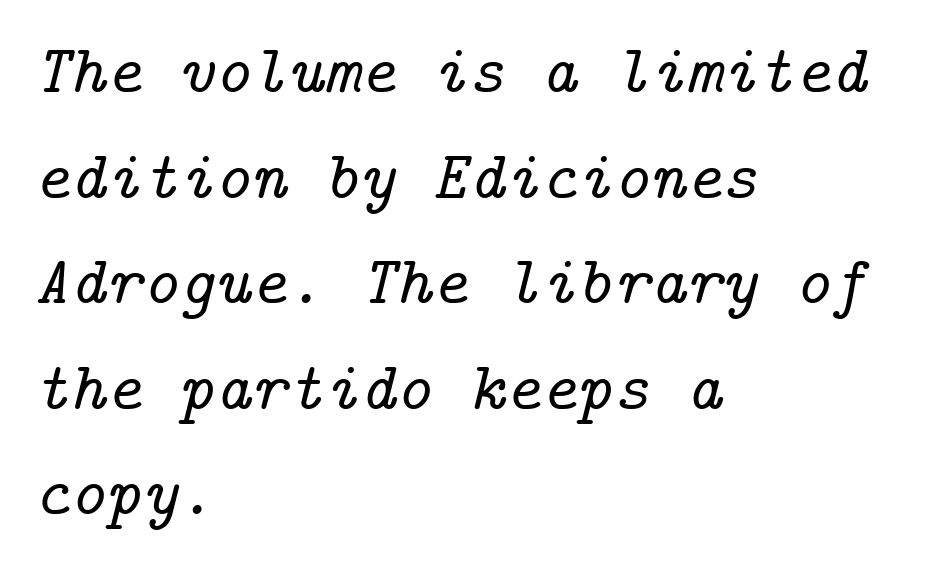
{"serif": "yes", "italic": "yes", "lean": "right", "slant_degrees": 14, "width": "normal", "stroke_contrast": "low", "x_height": "medium", "underline": "no", "align": "left", "line_spacing": "normal", "line_spacing_ratio": 1.53, "letter_spacing": "normal", "letter_spacing_em": 0.0, "glyph_px": 69}
